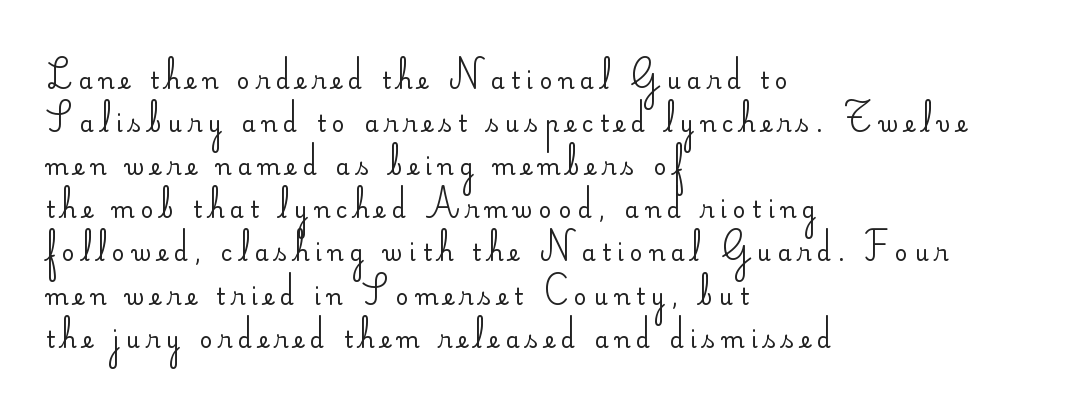
The image shows 22 px text type, upright; set left-aligned, loose line spacing (1.96x), unusually wide letter spacing (+0.3 em), not underlined.
